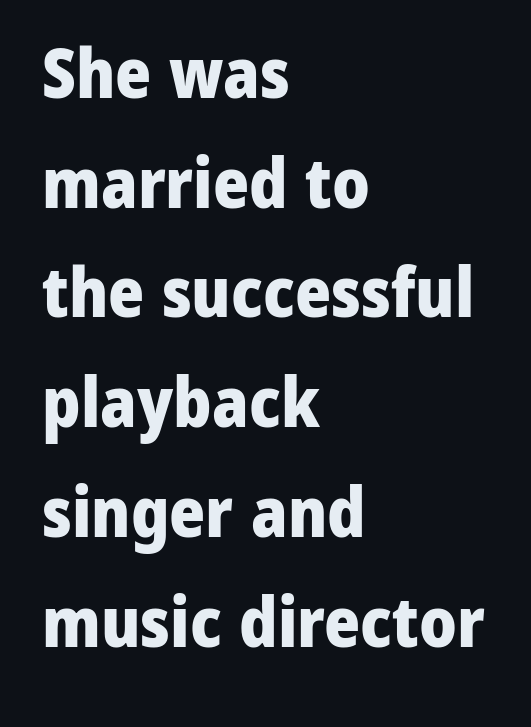
The image shows 69 px heavy sans-serif type, upright; set left-aligned, normal line spacing (1.59x), normal letter spacing, not underlined; low stroke contrast and a medium x-height.
